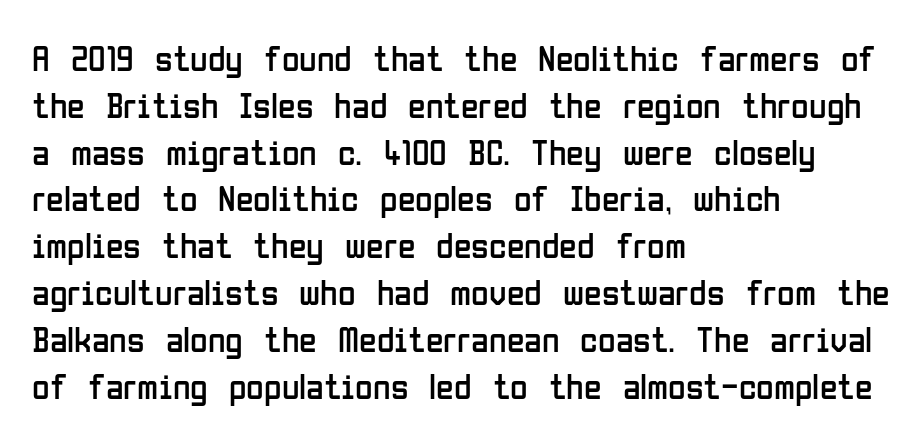
The image shows 36 px regular-weight, condensed sans-serif type, upright; set left-aligned, normal line spacing (1.3x), normal letter spacing, not underlined; low stroke contrast and a medium x-height.
